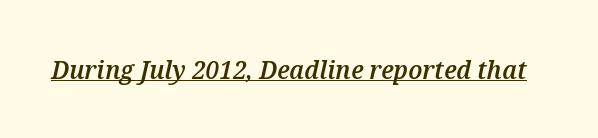
The text carries the slant typical of an italic or oblique font. The tracking reads as untouched default to a designer's eye. Its strokes are somewhat broadened, the hallmark of semibold type. Quick note: underline on.
